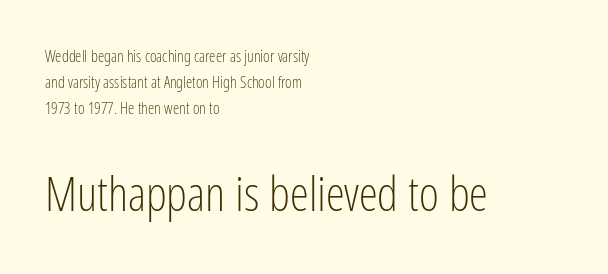
Q: Is the text bold? A: No.
Q: Is the text italic (slanted)? A: No, it is upright.
Q: Is the typeface a serif or a sans-serif typeface? A: Sans-serif.
Q: Is the text underlined? A: No.
Q: How is the paragraph aligned? A: Left-aligned.
Q: Is the spacing between letters normal or unusually wide? A: Normal.
Q: Is the spacing between lines tight, normal or loose? A: Normal.
Q: Which block of text is set in a larger size, the first (top) or the second (bottom)? A: The second (bottom) one.
Q: Width (condensed, normal, or wide)? A: Condensed.
Q: Stroke contrast? A: Low.
Q: x-height? A: Medium.
Q: Monospaced? A: No.
